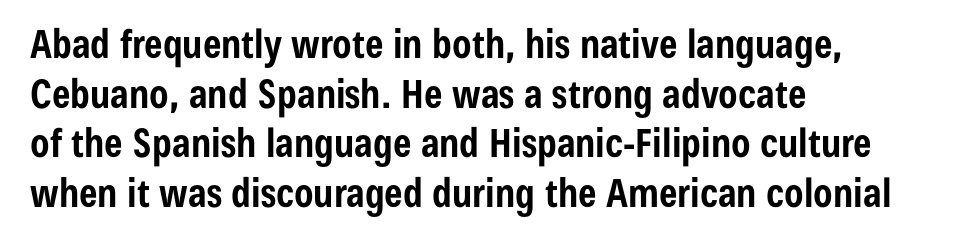
The image shows 39 px bold, condensed sans-serif type, upright; set left-aligned, normal line spacing (1.27x), normal letter spacing, not underlined; low stroke contrast and a medium x-height.
